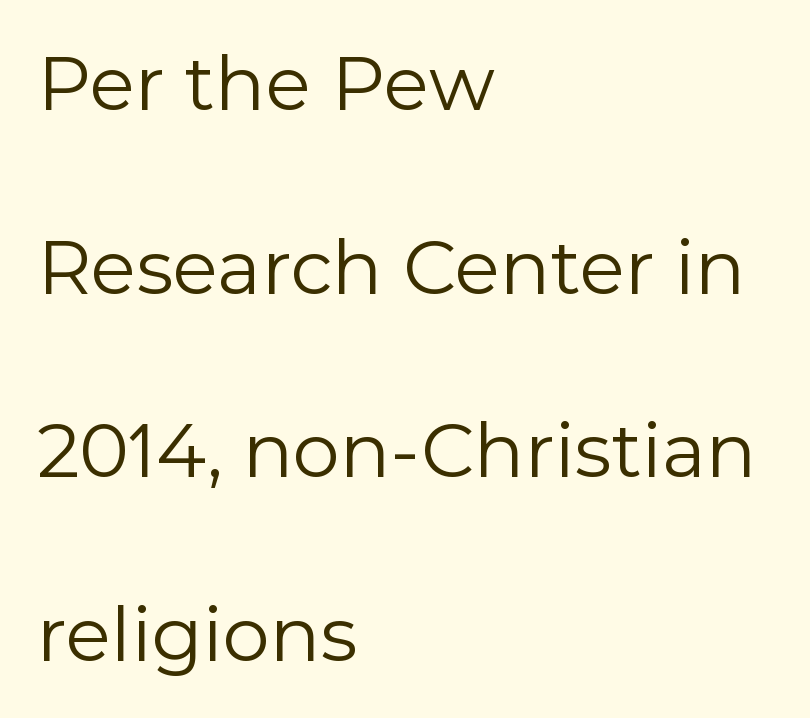
The image shows 75 px regular-weight sans-serif type, upright; set left-aligned, loose line spacing (2.45x), normal letter spacing, not underlined; a medium x-height.
